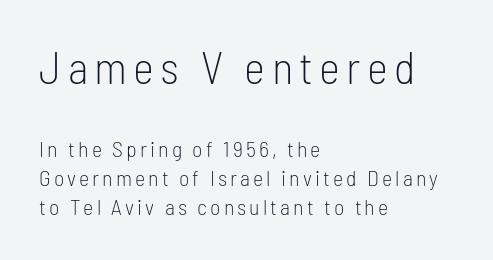
{"serif": "no", "italic": "no", "bold": "no", "weight": "light", "width": "condensed", "stroke_contrast": "low", "x_height": "medium", "monospaced": "no", "underline": "no", "align": "left", "line_spacing": "normal", "line_spacing_ratio": 1.33, "larger_block": "first", "size_ratio": 2.05, "glyph_px": 45}
